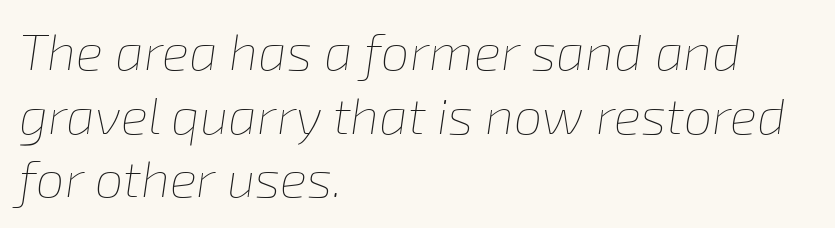
Q: Is the text bold? A: No.
Q: Is the text italic (slanted)? A: Yes, it leans right by about 8 degrees.
Q: Is the text underlined? A: No.
Q: How is the paragraph aligned? A: Left-aligned.
Q: Is the spacing between letters normal or unusually wide? A: Normal.
Q: Is the spacing between lines tight, normal or loose? A: Normal.
Q: Width (condensed, normal, or wide)? A: Normal.
Q: Stroke contrast? A: Low.
Q: x-height? A: Medium.
Q: Monospaced? A: No.
